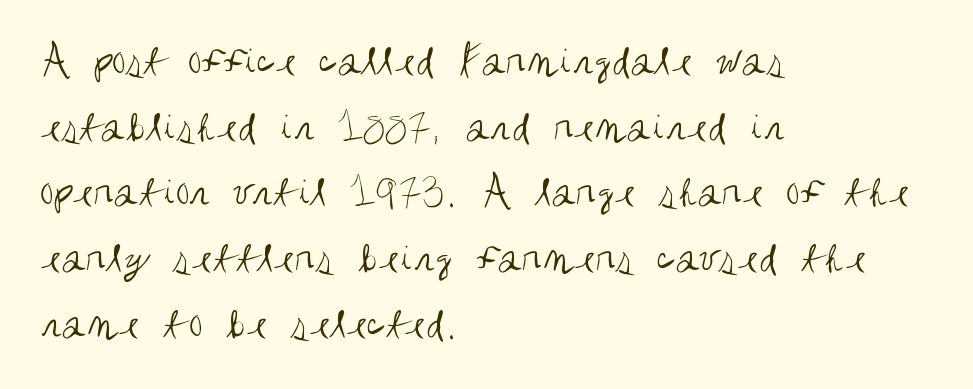
The gaps between neighbouring characters are ordinary and unremarkable. Grotesque or geometric, the face here clearly has no serifs. Character widths vary here, with narrow letters taking less room than wide ones. Honestly, the row spacing looks completely unremarkable.
